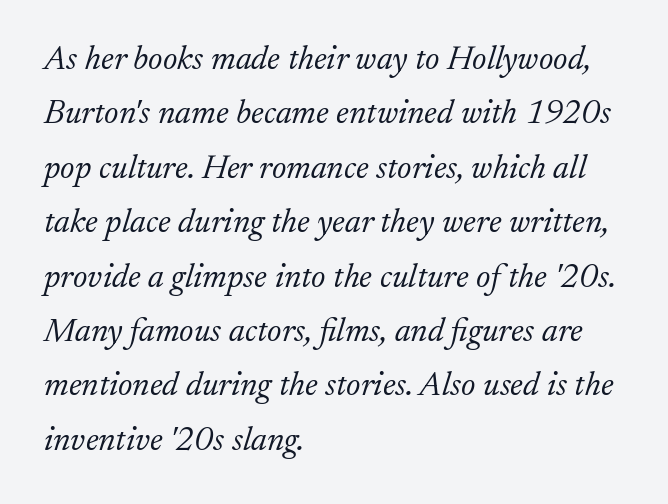
Spacing verdict: proportional, widths tailored to each character. The space directly below the letters is spotless. The font is comparable to plain body text, perhaps lighter. The characters display serif detailing at their extremities. Between one letter and the next there's only the usual sliver of space. The lines sit at an ordinary, default distance from one another.
